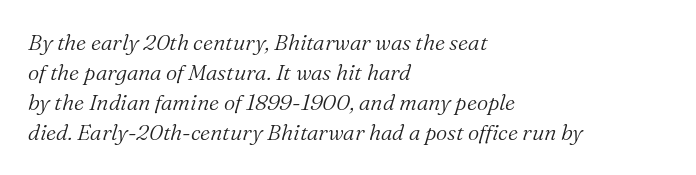
Q: Is the text bold? A: No.
Q: Is the text italic (slanted)? A: Yes, it leans right by about 16 degrees.
Q: Is the text underlined? A: No.
Q: How is the paragraph aligned? A: Left-aligned.
Q: Is the spacing between letters normal or unusually wide? A: Normal.
Q: Is the spacing between lines tight, normal or loose? A: Normal.
